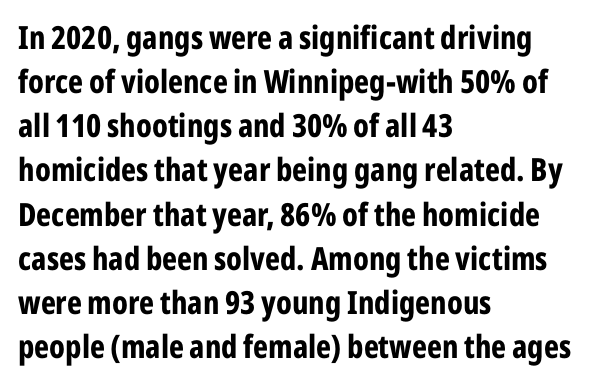
{"serif": "no", "italic": "no", "bold": "yes", "weight": "bold", "width": "condensed", "stroke_contrast": "low", "x_height": "medium", "monospaced": "no", "underline": "no", "align": "left", "line_spacing": "normal", "line_spacing_ratio": 1.38, "letter_spacing": "normal", "letter_spacing_em": 0.0, "glyph_px": 32}
